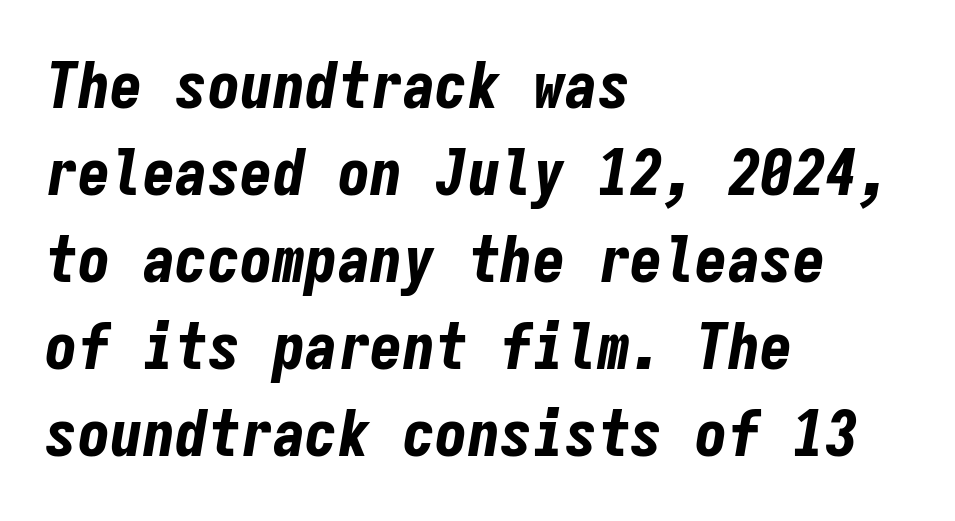
Lines of text with bare space underneath. Set as a true bold cut, around the 700 mark. All the whitespace from short lines collects on the right. Honestly, the letter spacing is just normal — you wouldn't notice it. Posture: slanted. Quick note: interline space is typical.
